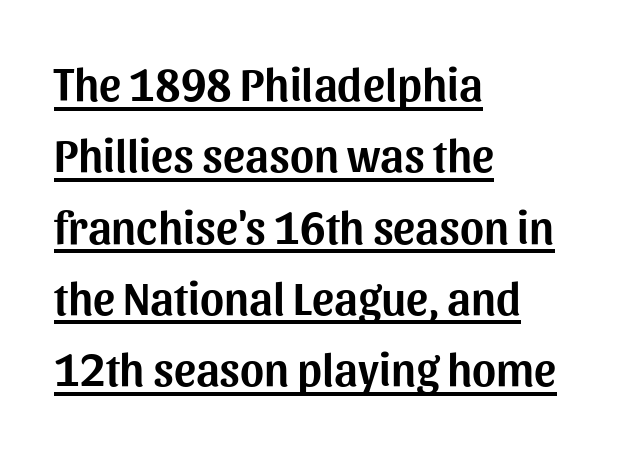
{"serif": "no", "italic": "no", "width": "normal", "stroke_contrast": "medium", "x_height": "medium", "monospaced": "no", "underline": "yes", "align": "left", "line_spacing": "normal", "line_spacing_ratio": 1.55, "letter_spacing": "normal", "letter_spacing_em": 0.0, "glyph_px": 46}
